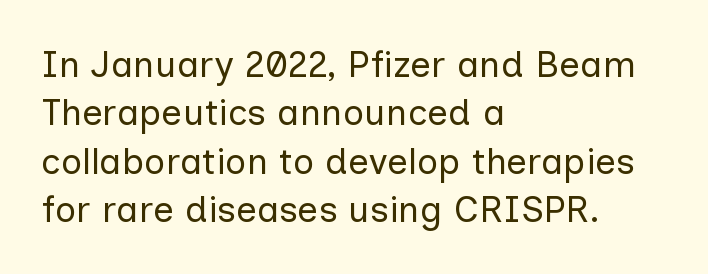
Q: Is the text bold? A: No.
Q: Is the text italic (slanted)? A: No, it is upright.
Q: Is the typeface a serif or a sans-serif typeface? A: Sans-serif.
Q: Is the text underlined? A: No.
Q: How is the paragraph aligned? A: Left-aligned.
Q: Is the spacing between letters normal or unusually wide? A: Normal.
Q: Is the spacing between lines tight, normal or loose? A: Normal.
Q: Width (condensed, normal, or wide)? A: Normal.
Q: Stroke contrast? A: Low.
Q: x-height? A: Medium.
Q: Monospaced? A: No.
